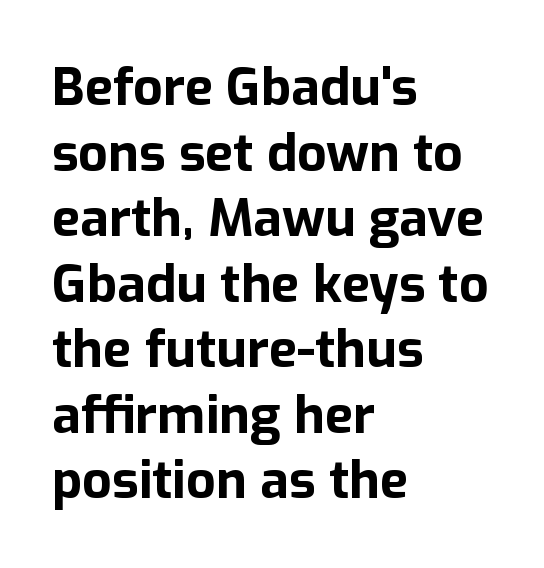
Q: Is the text bold? A: Yes.
Q: Is the text italic (slanted)? A: No, it is upright.
Q: Is the typeface a serif or a sans-serif typeface? A: Sans-serif.
Q: Is the text underlined? A: No.
Q: How is the paragraph aligned? A: Left-aligned.
Q: Is the spacing between letters normal or unusually wide? A: Normal.
Q: Is the spacing between lines tight, normal or loose? A: Normal.
Q: Width (condensed, normal, or wide)? A: Normal.
Q: Stroke contrast? A: Low.
Q: x-height? A: Medium.
Q: Monospaced? A: No.
